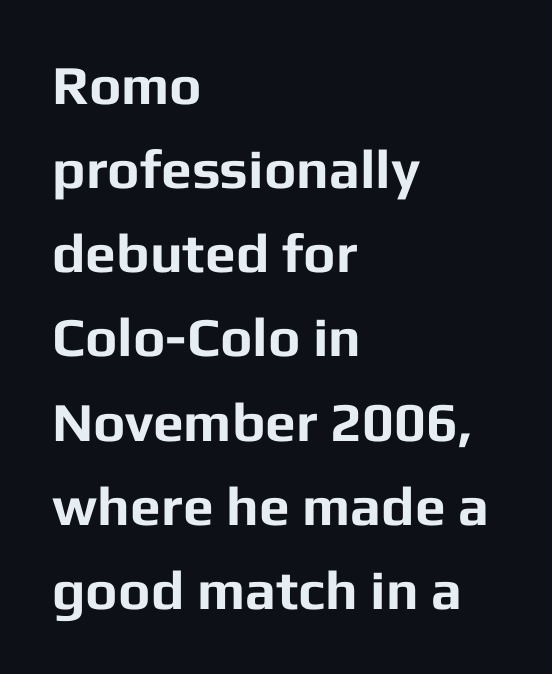
The image shows 55 px bold sans-serif type, upright; set left-aligned, normal line spacing (1.53x), normal letter spacing, not underlined; low stroke contrast and a medium x-height.
